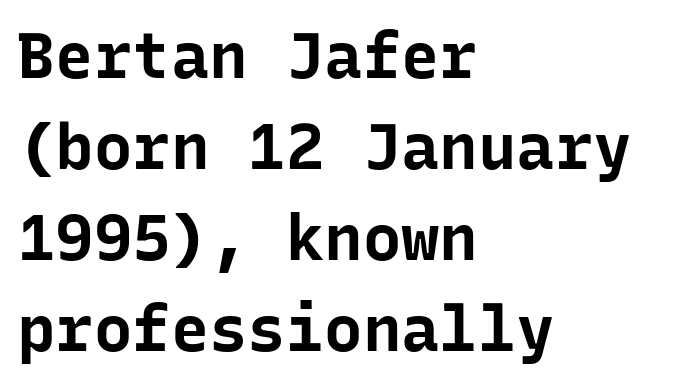
The image shows 64 px bold sans-serif type, upright, monospaced; set left-aligned, normal line spacing (1.42x), normal letter spacing, not underlined; low stroke contrast and a medium x-height.
